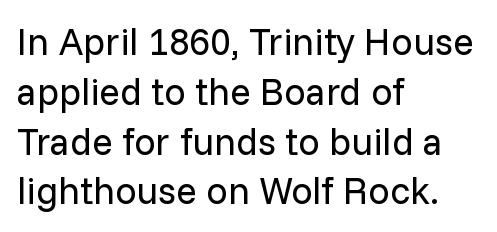
{"serif": "no", "italic": "no", "bold": "no", "weight": "regular", "width": "normal", "stroke_contrast": "low", "x_height": "medium", "monospaced": "no", "underline": "no", "align": "left", "line_spacing": "normal", "line_spacing_ratio": 1.31, "letter_spacing": "normal", "letter_spacing_em": 0.0, "glyph_px": 38}
